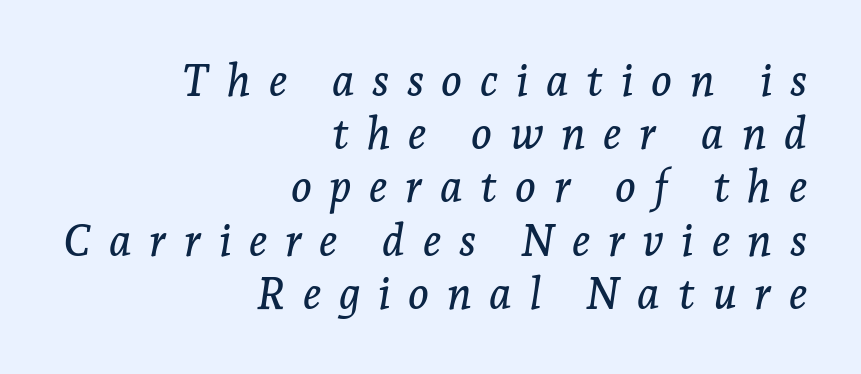
The image shows 44 px serif type, italic (leaning right); set right-aligned, line spacing 1.21x, unusually wide letter spacing (+0.4 em), not underlined; low stroke contrast and a medium x-height.
